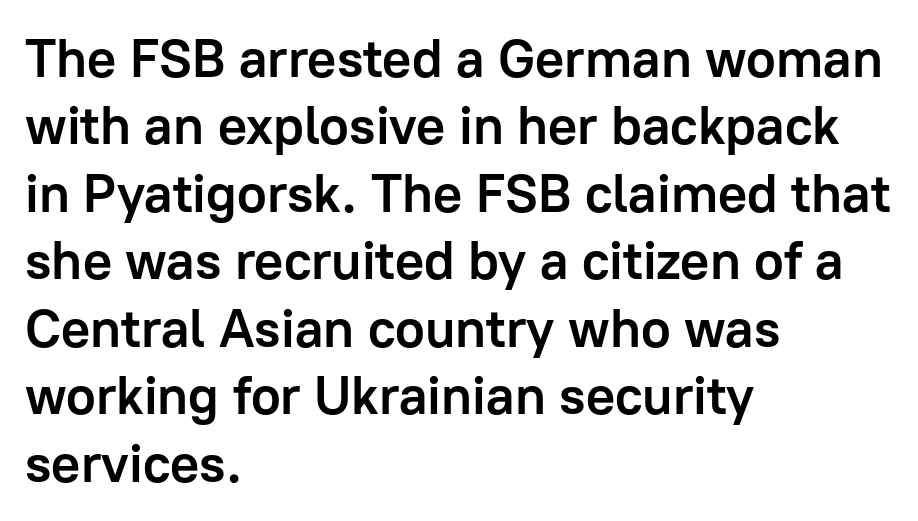
{"serif": "no", "italic": "no", "bold": "yes", "weight": "semibold", "width": "normal", "stroke_contrast": "low", "x_height": "medium", "monospaced": "no", "underline": "no", "align": "left", "line_spacing": "normal", "line_spacing_ratio": 1.25, "letter_spacing": "normal", "letter_spacing_em": 0.0, "glyph_px": 54}
